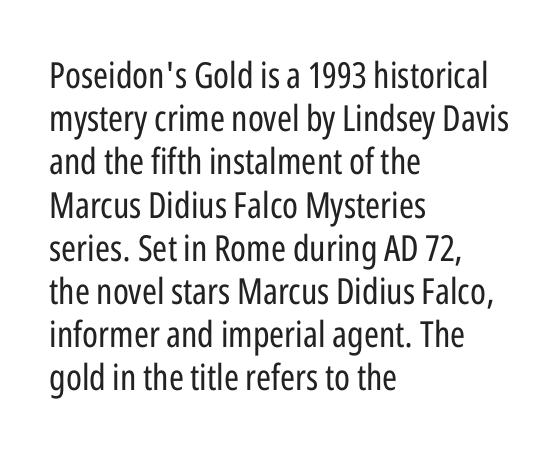
Q: Is the text bold? A: No.
Q: Is the text italic (slanted)? A: No, it is upright.
Q: Is the typeface a serif or a sans-serif typeface? A: Sans-serif.
Q: Is the text underlined? A: No.
Q: How is the paragraph aligned? A: Left-aligned.
Q: Is the spacing between letters normal or unusually wide? A: Normal.
Q: Width (condensed, normal, or wide)? A: Condensed.
Q: Stroke contrast? A: Low.
Q: x-height? A: Medium.
Q: Monospaced? A: No.
